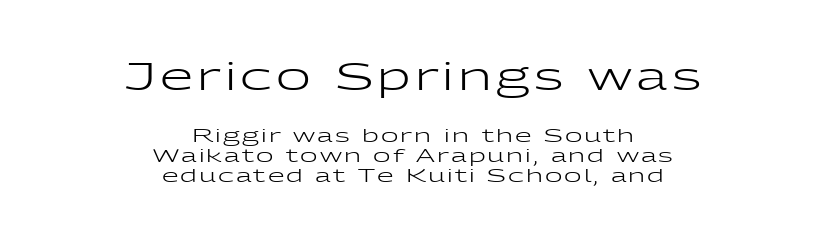
Anything drawn beneath the words? Only blank space. Summary of vertical rhythm: compact, with narrow interline spacing. Looks like regular typesetting: each glyph gets only the width it needs. Letters have the restrained weight of plain body copy at most. This sample uses an upright cut, with every glyph sitting square on the baseline.
